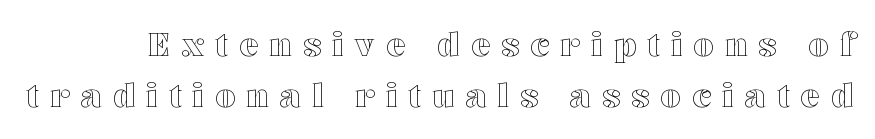
Q: Is the text italic (slanted)? A: No, it is upright.
Q: Is the text underlined? A: No.
Q: Is the spacing between letters normal or unusually wide? A: Unusually wide.
Q: Is the spacing between lines tight, normal or loose? A: Normal.
Q: Width (condensed, normal, or wide)? A: Wide.
Q: x-height? A: Medium.
Q: Monospaced? A: No.
